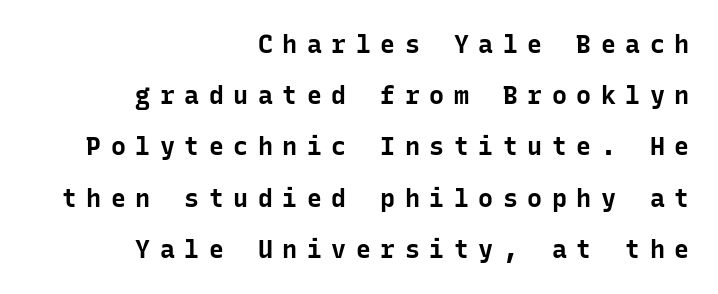
{"italic": "no", "bold": "yes", "underline": "no", "align": "right", "line_spacing": "loose", "line_spacing_ratio": 2.05, "letter_spacing": "wide", "letter_spacing_em": 0.38, "glyph_px": 25}
